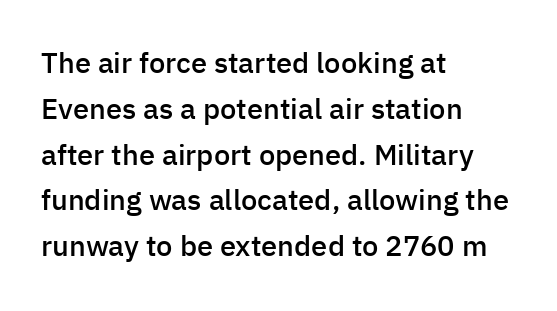
The image shows 29 px semibold sans-serif type, upright; set left-aligned, normal line spacing (1.58x), normal letter spacing, not underlined; low stroke contrast and a medium x-height.
